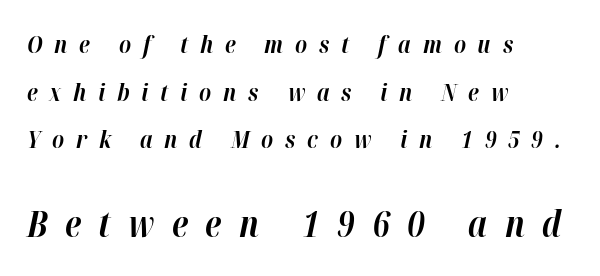
The image shows 36 px bold type, italic (leaning right); set left-aligned, loose line spacing (1.98x), unusually wide letter spacing (+0.49 em), not underlined; the second (bottom) block is 1.5x larger; high stroke contrast and a medium x-height.
